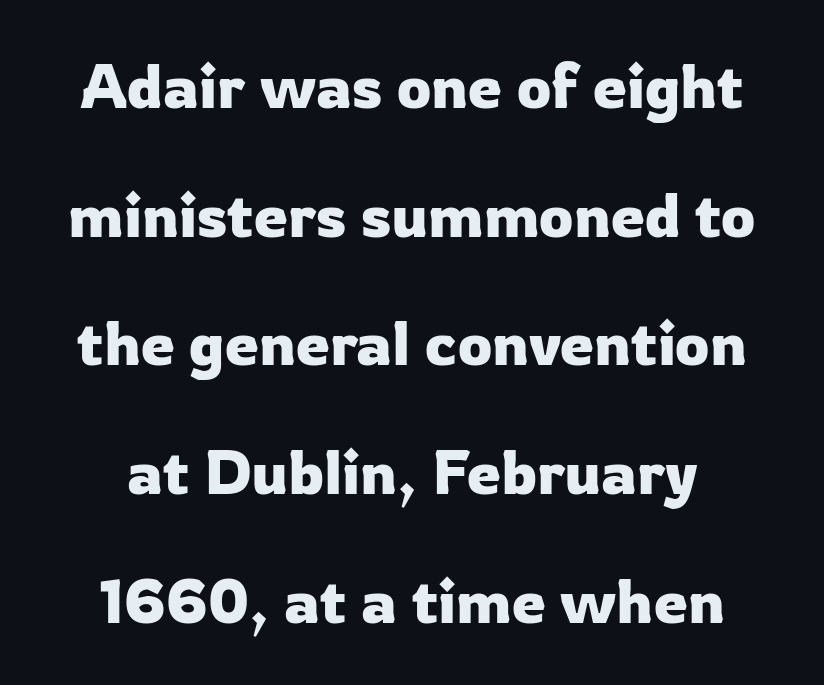
The image shows 61 px sans-serif type, upright; set loose line spacing (2.11x), normal letter spacing, not underlined; low stroke contrast and a medium x-height.
